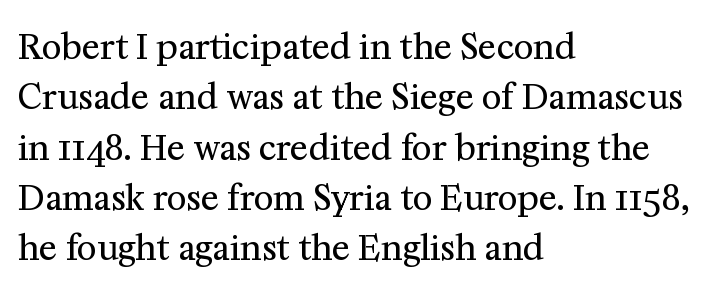
Q: Is the text bold? A: No.
Q: Is the text italic (slanted)? A: No, it is upright.
Q: Is the typeface a serif or a sans-serif typeface? A: Serif.
Q: Is the text underlined? A: No.
Q: How is the paragraph aligned? A: Left-aligned.
Q: Is the spacing between letters normal or unusually wide? A: Normal.
Q: Is the spacing between lines tight, normal or loose? A: Normal.
Q: Width (condensed, normal, or wide)? A: Normal.
Q: Stroke contrast? A: Medium.
Q: x-height? A: Medium.
Q: Monospaced? A: No.
